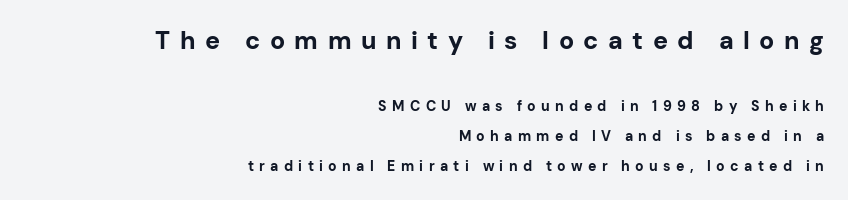
Larger block? The one above; the one below is distinctly smaller. Each line ends at the same right margin while the left side varies. The strip under each line holds only bare page. Style check: upright. Vertical spacing — loose.
